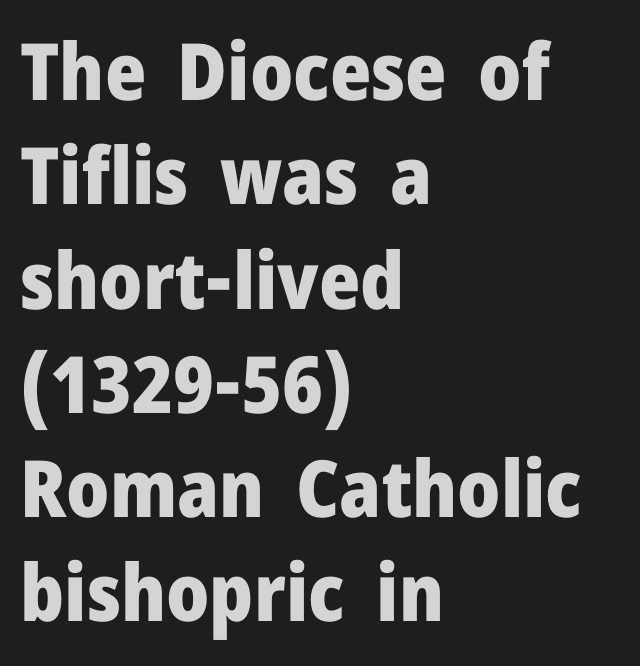
{"serif": "no", "italic": "no", "bold": "yes", "weight": "heavy", "width": "normal", "stroke_contrast": "low", "x_height": "medium", "monospaced": "no", "underline": "no", "align": "left", "line_spacing": "normal", "line_spacing_ratio": 1.32, "letter_spacing": "normal", "letter_spacing_em": 0.0, "glyph_px": 79}
